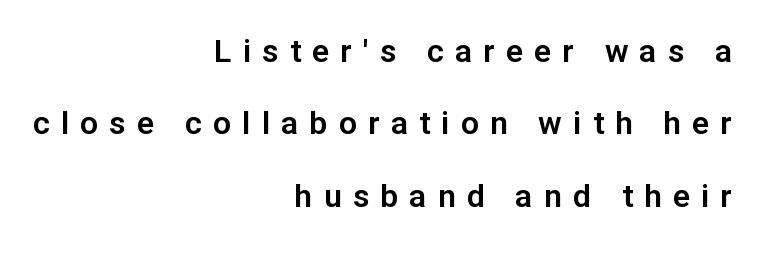
The image shows 32 px sans-serif type, upright; set right-aligned, loose line spacing (2.26x), unusually wide letter spacing (+0.35 em), not underlined; low stroke contrast and a medium x-height.
